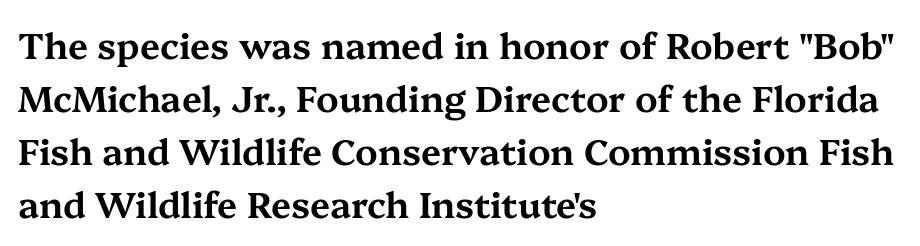
The image shows 36 px wide serif type, upright; set left-aligned, normal line spacing (1.47x), normal letter spacing, not underlined; medium stroke contrast and a medium x-height.
